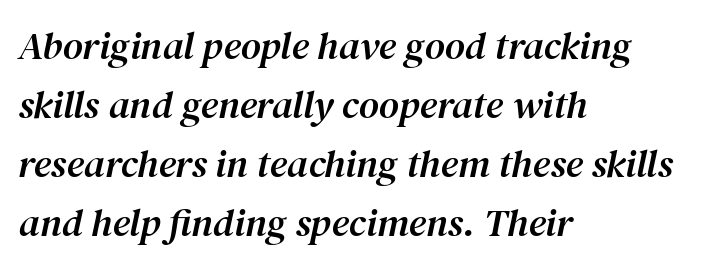
Q: Is the text italic (slanted)? A: Yes, it leans right by about 12 degrees.
Q: Is the typeface a serif or a sans-serif typeface? A: Serif.
Q: Is the text underlined? A: No.
Q: How is the paragraph aligned? A: Left-aligned.
Q: Is the spacing between letters normal or unusually wide? A: Normal.
Q: Is the spacing between lines tight, normal or loose? A: Normal.
Q: Width (condensed, normal, or wide)? A: Normal.
Q: Stroke contrast? A: Medium.
Q: x-height? A: Medium.
Q: Monospaced? A: No.
